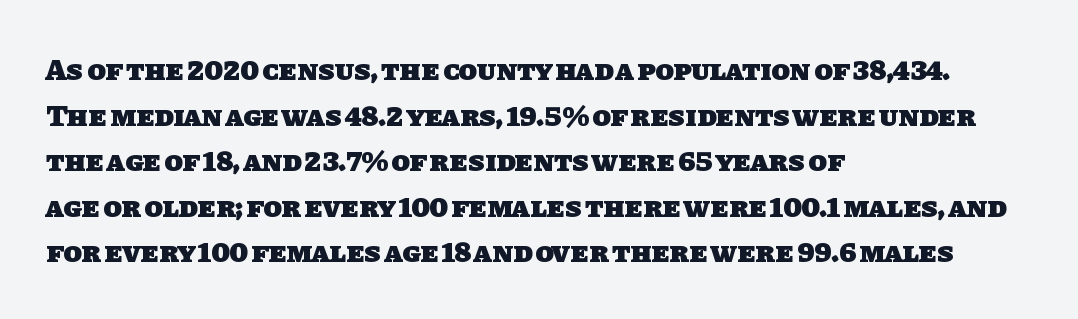
The image shows 30 px heavy sans-serif type; set left-aligned, normal line spacing (1.52x), normal letter spacing, not underlined; low stroke contrast and a large x-height.
